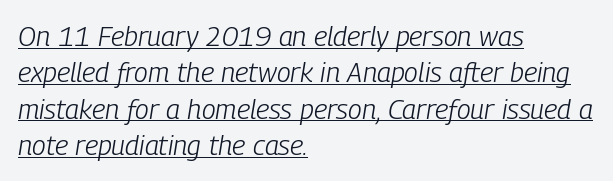
{"italic": "yes", "lean": "right", "slant_degrees": 9, "bold": "no", "weight": "light", "width": "condensed", "stroke_contrast": "low", "x_height": "medium", "monospaced": "no", "underline": "yes", "align": "left", "line_spacing": "normal", "line_spacing_ratio": 1.3, "letter_spacing": "normal", "letter_spacing_em": 0.0, "glyph_px": 28}
